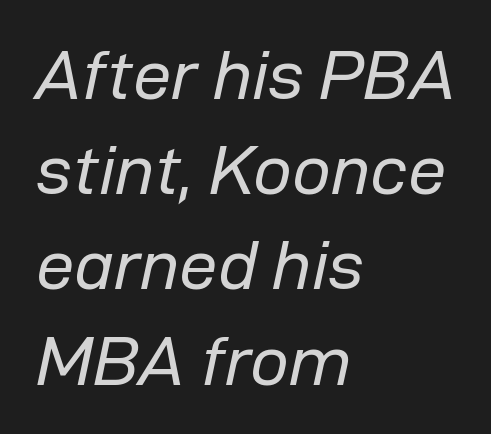
{"italic": "yes", "lean": "right", "slant_degrees": 12, "bold": "no", "weight": "regular", "width": "normal", "stroke_contrast": "low", "x_height": "medium", "monospaced": "no", "underline": "no", "align": "left", "line_spacing": "normal", "line_spacing_ratio": 1.38, "letter_spacing": "normal", "letter_spacing_em": 0.0, "glyph_px": 69}
